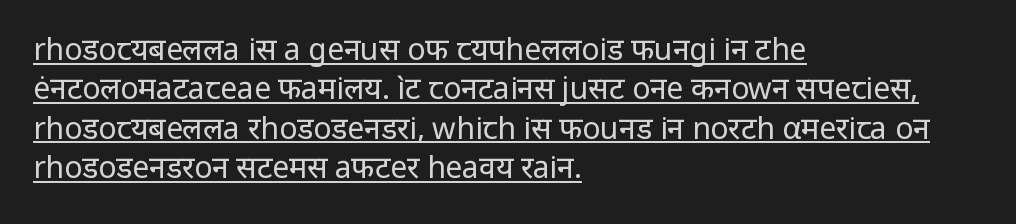
Looks like someone drew a line under every word here. Stems here are at most as thick as an everyday book face. Here the designer chose a conventional face with non-uniform glyph widths. Quick note: interline space is typical. Spacing between characters is what you'd get straight out of the box. In terms of letterform style, serifs are entirely absent.
